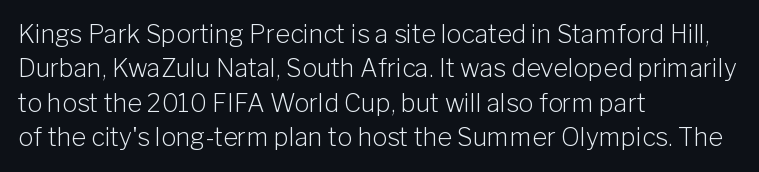
Q: Is the text bold? A: No.
Q: Is the text italic (slanted)? A: No, it is upright.
Q: Is the text underlined? A: No.
Q: How is the paragraph aligned? A: Left-aligned.
Q: Is the spacing between letters normal or unusually wide? A: Normal.
Q: Is the spacing between lines tight, normal or loose? A: Normal.
